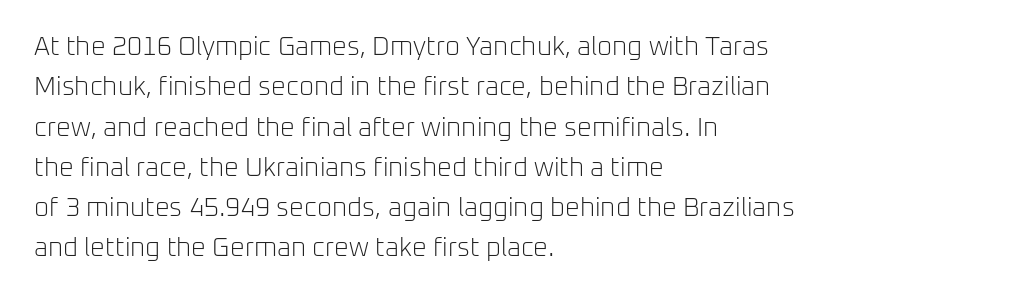
The image shows 26 px text type, upright; set left-aligned, normal line spacing (1.55x), normal letter spacing, not underlined.
